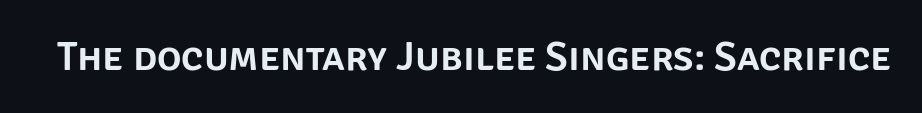
This sample uses plain, unmodified letter spacing. Proportional: the letters do not fall into vertical columns. The zone under the glyphs is completely vacant. The lettering stays uniformly vertical, giving the passage a roman look. Nothing sits at the stroke ends, so this counts as sans-serif.
